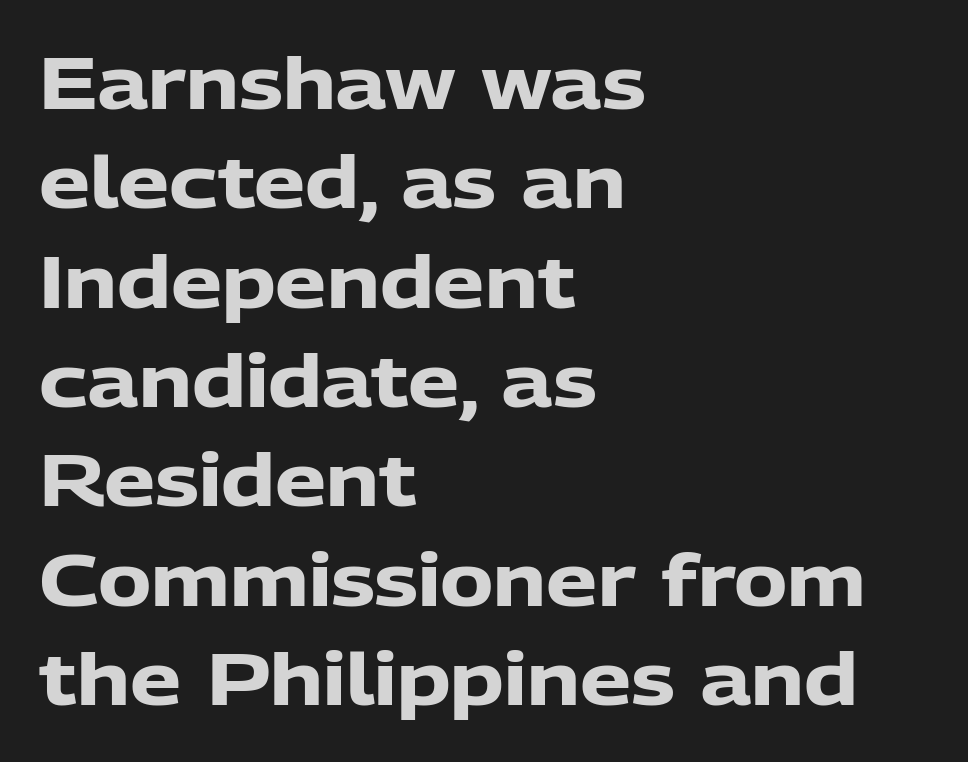
Q: Is the text bold? A: Yes.
Q: Is the text italic (slanted)? A: No, it is upright.
Q: Is the typeface a serif or a sans-serif typeface? A: Sans-serif.
Q: Is the text underlined? A: No.
Q: How is the paragraph aligned? A: Left-aligned.
Q: Is the spacing between letters normal or unusually wide? A: Normal.
Q: Is the spacing between lines tight, normal or loose? A: Normal.
Q: Width (condensed, normal, or wide)? A: Normal.
Q: Stroke contrast? A: Low.
Q: x-height? A: Medium.
Q: Monospaced? A: No.
